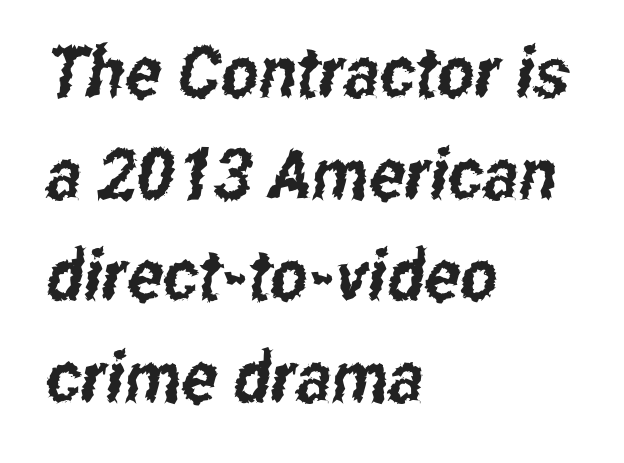
The image shows 71 px condensed sans-serif type; set left-aligned, normal line spacing (1.43x), normal letter spacing, not underlined; low stroke contrast and a medium x-height.
